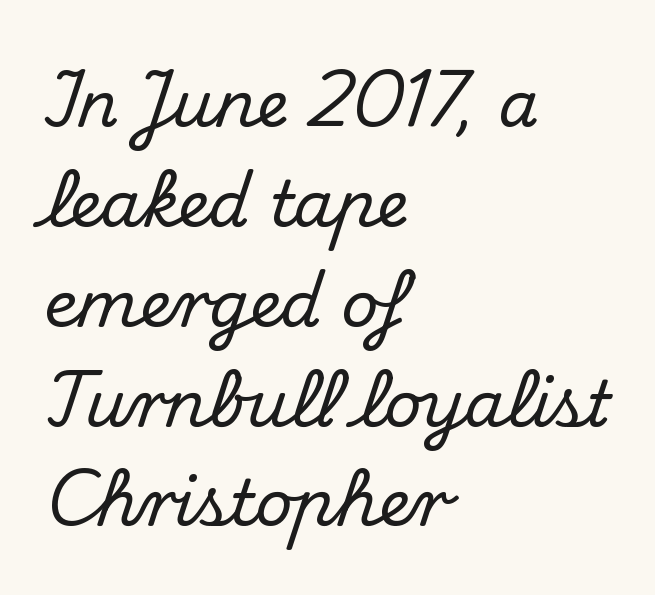
Q: Is the text italic (slanted)? A: Yes.
Q: Is the typeface a serif or a sans-serif typeface? A: Serif.
Q: Is the text underlined? A: No.
Q: How is the paragraph aligned? A: Left-aligned.
Q: Is the spacing between letters normal or unusually wide? A: Normal.
Q: Is the spacing between lines tight, normal or loose? A: Normal.
Q: Width (condensed, normal, or wide)? A: Normal.
Q: Stroke contrast? A: Medium.
Q: x-height? A: Small.
Q: Monospaced? A: No.
